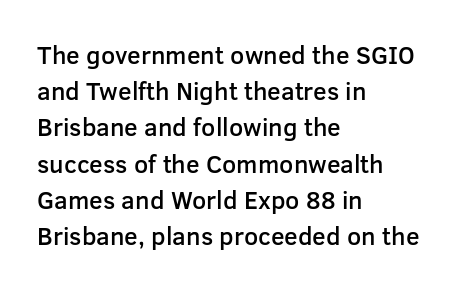
Q: Is the text bold? A: Semi-bold.
Q: Is the text italic (slanted)? A: No, it is upright.
Q: Is the text underlined? A: No.
Q: How is the paragraph aligned? A: Left-aligned.
Q: Is the spacing between letters normal or unusually wide? A: Normal.
Q: Is the spacing between lines tight, normal or loose? A: Normal.
